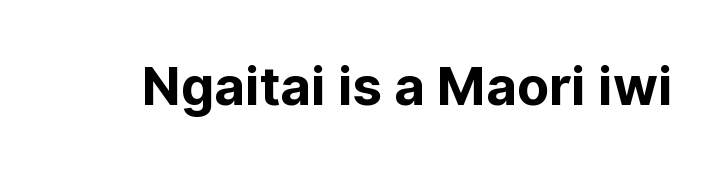
Q: Is the text bold? A: Yes.
Q: Is the text italic (slanted)? A: No, it is upright.
Q: Is the typeface a serif or a sans-serif typeface? A: Sans-serif.
Q: Is the text underlined? A: No.
Q: Is the spacing between letters normal or unusually wide? A: Normal.
Q: Width (condensed, normal, or wide)? A: Normal.
Q: Stroke contrast? A: Low.
Q: x-height? A: Medium.
Q: Monospaced? A: No.
